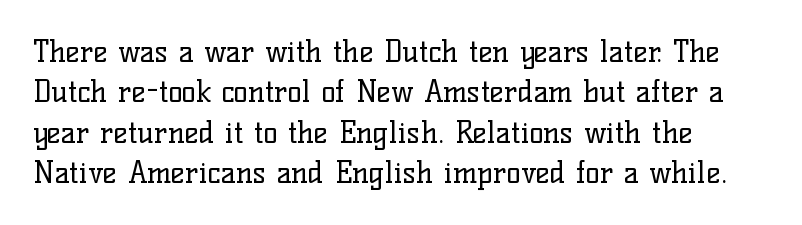
Q: Is the text bold? A: No.
Q: Is the text italic (slanted)? A: No, it is upright.
Q: Is the typeface a serif or a sans-serif typeface? A: Serif.
Q: Is the text underlined? A: No.
Q: How is the paragraph aligned? A: Left-aligned.
Q: Is the spacing between letters normal or unusually wide? A: Normal.
Q: Is the spacing between lines tight, normal or loose? A: Normal.
Q: Width (condensed, normal, or wide)? A: Normal.
Q: Stroke contrast? A: Low.
Q: x-height? A: Medium.
Q: Monospaced? A: No.
